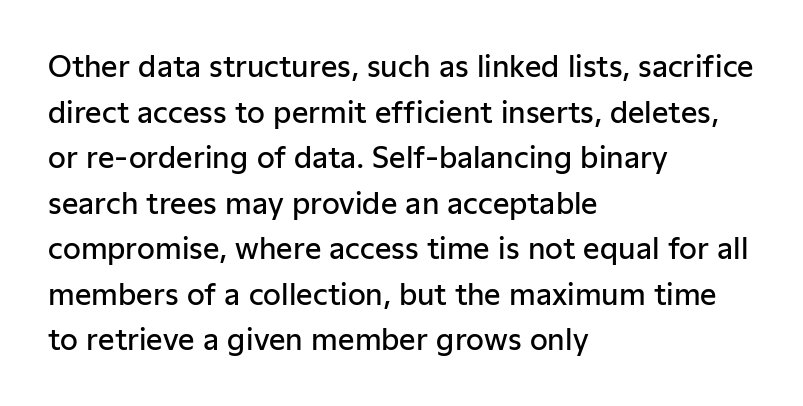
No word sits above an underline. Looks like regular typesetting: each glyph gets only the width it needs. Bold? Not quite — semibold, heavier than regular but stopping short. Style check: upright. The rag falls on the right side of this text block.
